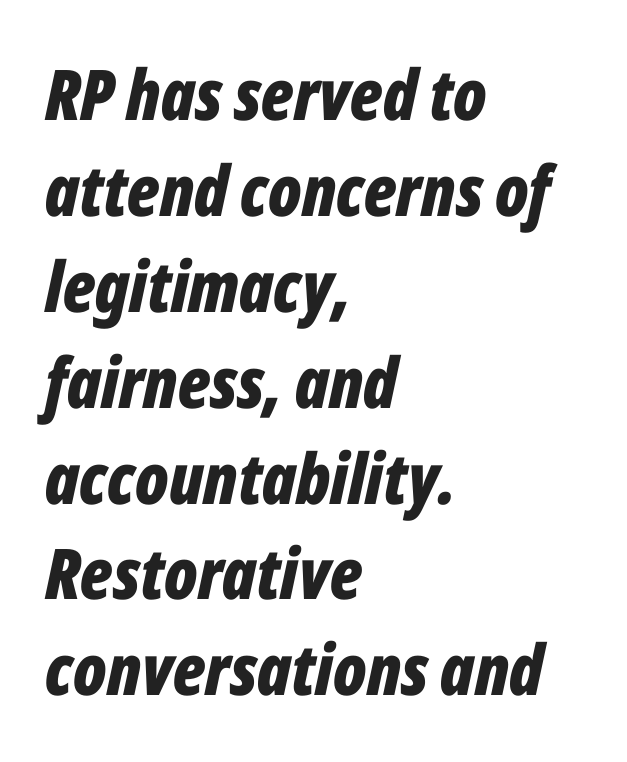
Q: Is the text bold? A: Yes.
Q: Is the text italic (slanted)? A: Yes, it leans right by about 12 degrees.
Q: Is the text underlined? A: No.
Q: How is the paragraph aligned? A: Left-aligned.
Q: Is the spacing between letters normal or unusually wide? A: Normal.
Q: Is the spacing between lines tight, normal or loose? A: Normal.
Q: Width (condensed, normal, or wide)? A: Condensed.
Q: Stroke contrast? A: Low.
Q: x-height? A: Medium.
Q: Monospaced? A: No.
